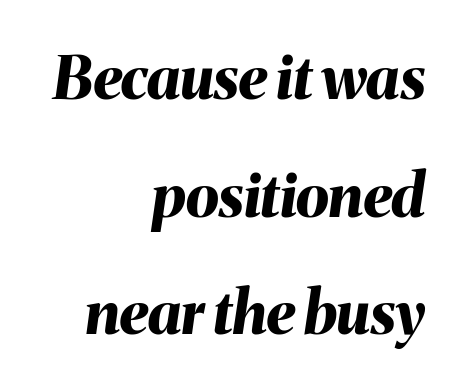
The image shows 60 px bold type, italic (leaning right); set right-aligned, loose line spacing (1.96x), normal letter spacing, not underlined; medium stroke contrast and a medium x-height.
